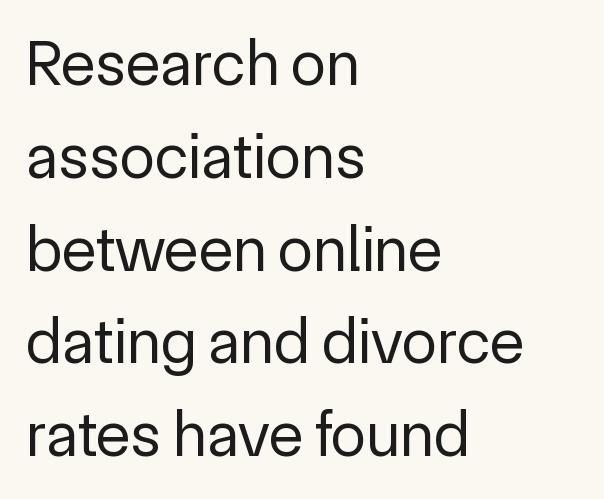
The image shows 64 px regular-weight sans-serif type, upright; set left-aligned, normal line spacing (1.45x), normal letter spacing, not underlined; a medium x-height.
